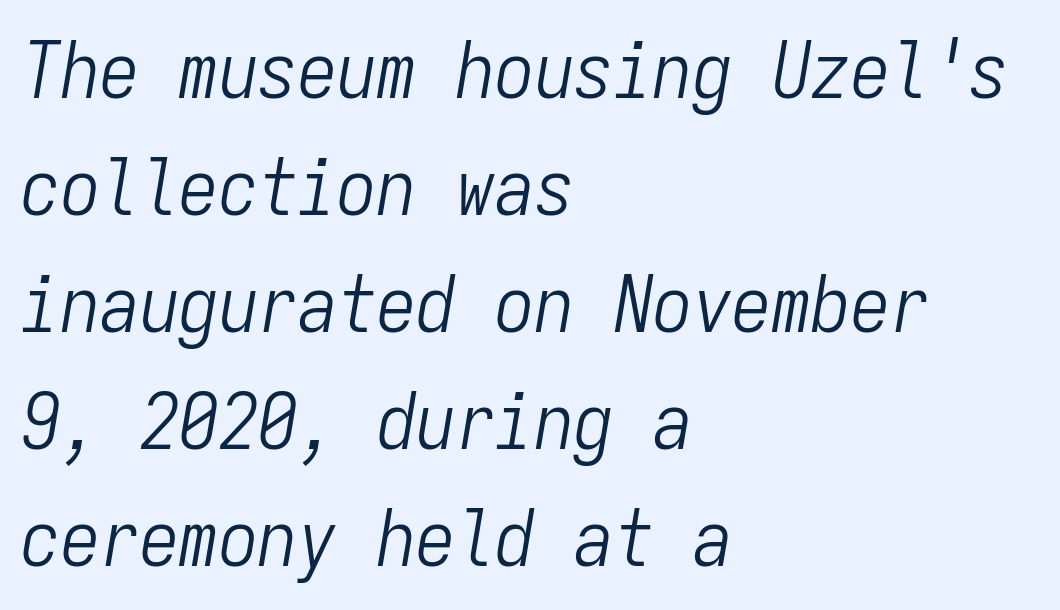
The image shows 79 px light, condensed type, italic (leaning right), monospaced; set left-aligned, normal line spacing (1.48x), normal letter spacing, not underlined; low stroke contrast and a medium x-height.
